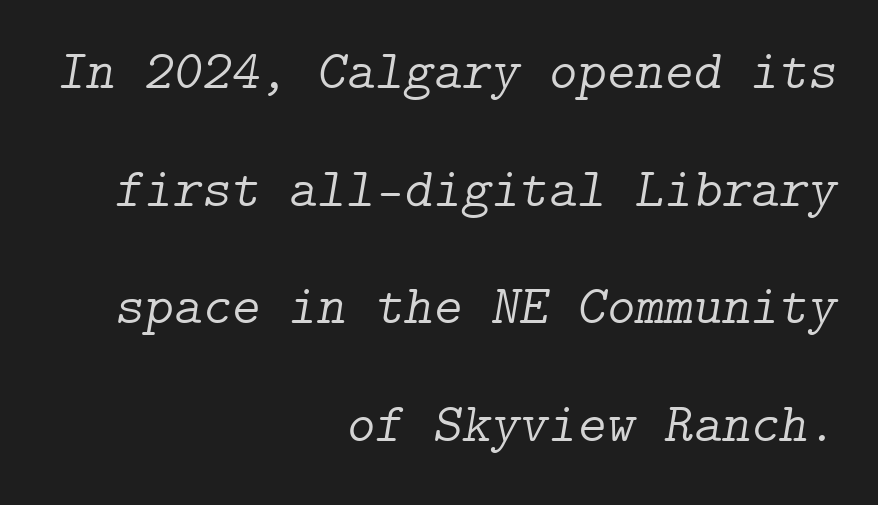
{"serif": "yes", "italic": "yes", "lean": "right", "slant_degrees": 9, "bold": "no", "weight": "light", "width": "normal", "stroke_contrast": "low", "x_height": "medium", "underline": "no", "align": "right", "line_spacing": "loose", "line_spacing_ratio": 2.14, "letter_spacing": "normal", "letter_spacing_em": 0.0, "glyph_px": 55}
